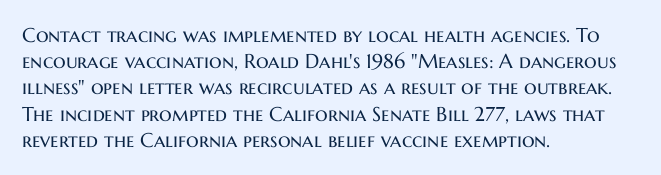
No chunkiness to these letters — they're not bold. Alignment: flush left. Do the letters lean? They stand straight. Horizontal bands of white between lines are of average thickness. Has an underline been added? It has not. Is the letter spacing exaggerated? No — it looks like the ordinary default.
